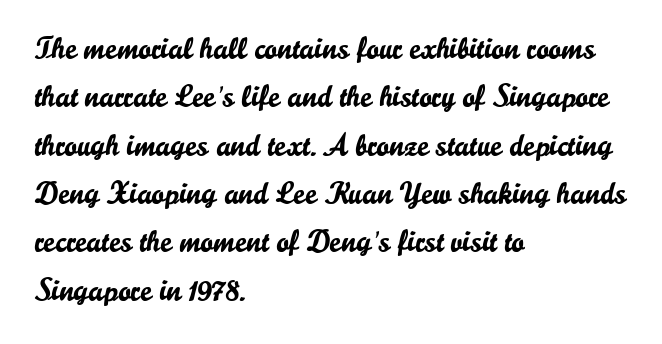
Q: Is the text italic (slanted)? A: Yes.
Q: Is the typeface a serif or a sans-serif typeface? A: Sans-serif.
Q: Is the text underlined? A: No.
Q: How is the paragraph aligned? A: Left-aligned.
Q: Is the spacing between letters normal or unusually wide? A: Normal.
Q: Is the spacing between lines tight, normal or loose? A: Normal.
Q: Width (condensed, normal, or wide)? A: Normal.
Q: Stroke contrast? A: Low.
Q: x-height? A: Small.
Q: Monospaced? A: No.
